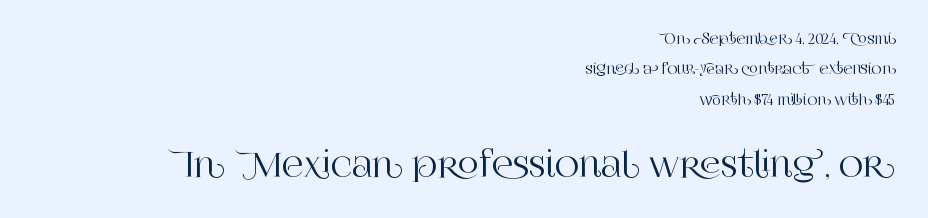
{"serif": "yes", "italic": "no", "width": "normal", "stroke_contrast": "high", "x_height": "large", "monospaced": "no", "underline": "no", "align": "right", "line_spacing": "loose", "line_spacing_ratio": 2.17, "letter_spacing": "normal", "letter_spacing_em": 0.0, "larger_block": "second", "size_ratio": 2.36, "glyph_px": 33}
